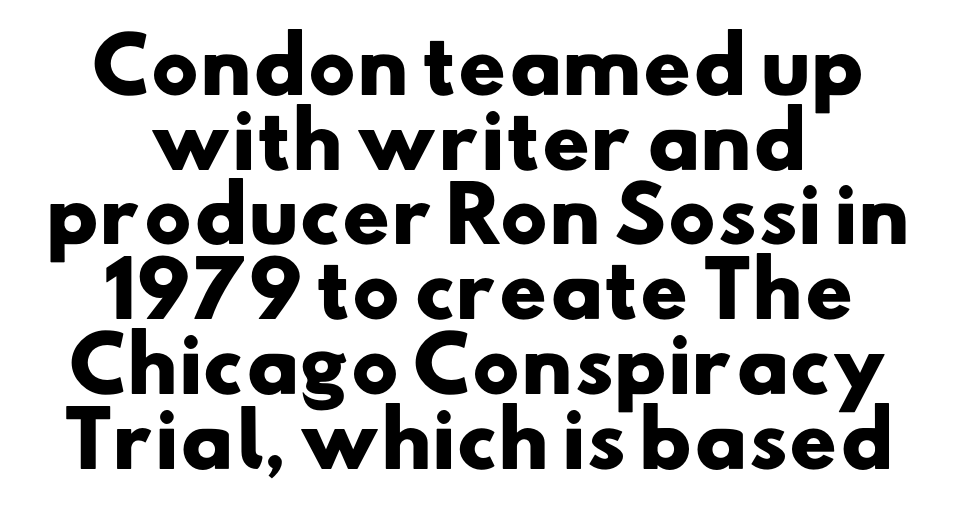
{"serif": "no", "bold": "yes", "weight": "heavy", "width": "wide", "stroke_contrast": "low", "x_height": "small", "monospaced": "no", "underline": "no", "align": "center", "line_spacing": "tight", "line_spacing_ratio": 1.01, "letter_spacing": "normal", "letter_spacing_em": 0.0, "glyph_px": 74}
